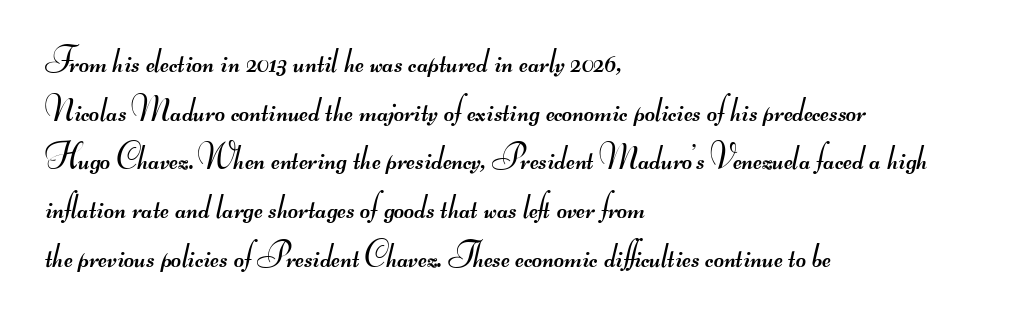
The image shows 35 px regular-weight, wide sans-serif type; set left-aligned, normal line spacing (1.39x), normal letter spacing, not underlined; medium stroke contrast.
